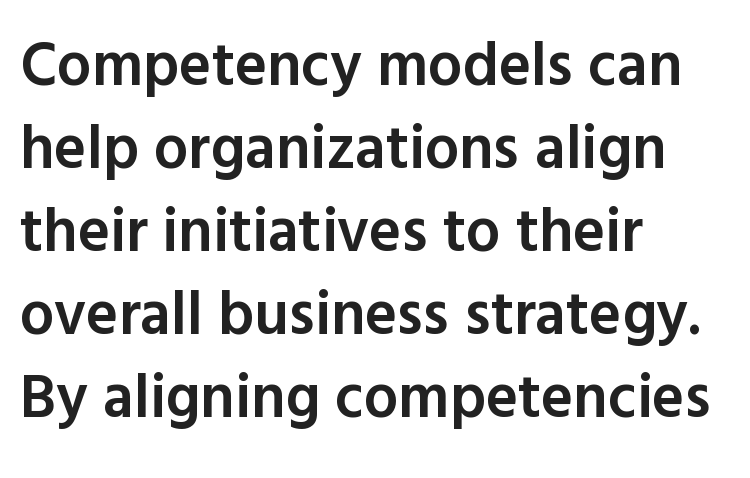
The image shows 61 px semibold sans-serif type, upright; set left-aligned, normal line spacing (1.36x), normal letter spacing, not underlined; a medium x-height.
